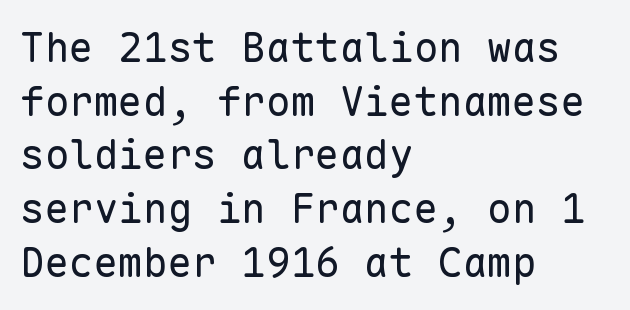
{"serif": "no", "italic": "no", "bold": "no", "weight": "regular", "width": "normal", "stroke_contrast": "low", "x_height": "medium", "monospaced": "yes", "underline": "no", "align": "left", "line_spacing": "normal", "line_spacing_ratio": 1.31, "letter_spacing": "normal", "letter_spacing_em": 0.0, "glyph_px": 41}
